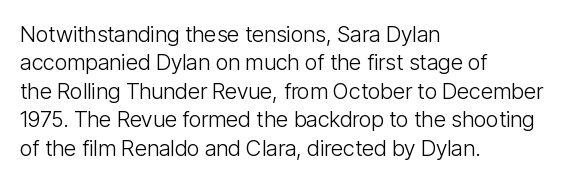
Q: Is the text bold? A: No.
Q: Is the text italic (slanted)? A: No, it is upright.
Q: Is the text underlined? A: No.
Q: How is the paragraph aligned? A: Left-aligned.
Q: Is the spacing between letters normal or unusually wide? A: Normal.
Q: Is the spacing between lines tight, normal or loose? A: Normal.
